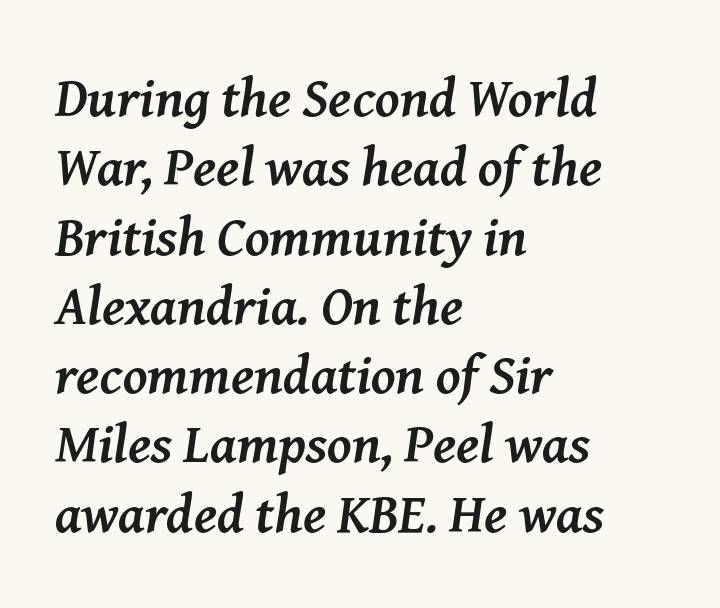
The strip under each line holds only bare page. The letters sit at their default tracking, neither squeezed nor spread. A typesetter would call this proportional, since set widths differ per character. A dark, heavy texture on the line: the type is bold. The compositor pushed each line to the left boundary.
